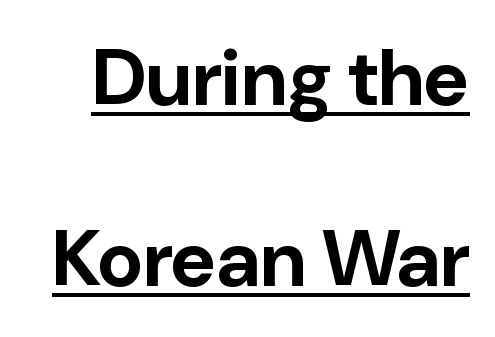
The type is set solid horizontally, with unmodified tracking. In terms of posture, this sample is upright. This sample carries an underscore along the baseline area. The designer went with a sans here, leaving each stem footless. You could not count columns in this text — the font is proportionally spaced. Quick note: interline space is abundant.
